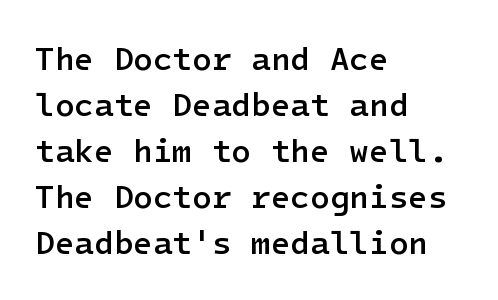
Line spacing here is normal. The glyphs are unaccompanied by any horizontal stroke below them. Posture: upright roman. A sans-serif font was chosen for this passage. Tracking value appears to be zero — textbook default spacing. The paragraph has a hard left edge and a soft right edge.
